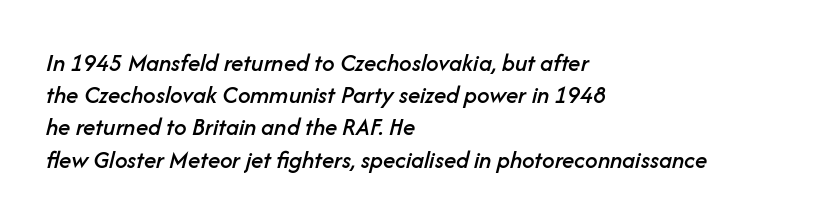
The lines sit at an ordinary, default distance from one another. Caption: multi-line text, flush left, ragged right. The whole block is typeset with a tilt. The gaps between neighbouring characters are ordinary and unremarkable. Decoration check: the copy has no underline.
